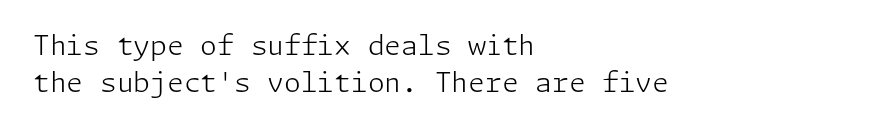
{"italic": "no", "bold": "no", "underline": "no", "align": "left", "line_spacing": "normal", "line_spacing_ratio": 1.37, "letter_spacing": "normal", "letter_spacing_em": 0.0, "glyph_px": 27}
